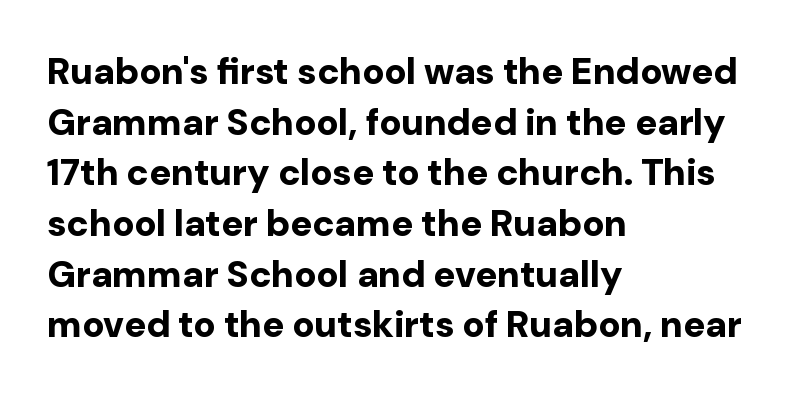
Q: Is the text bold? A: Yes.
Q: Is the text italic (slanted)? A: No, it is upright.
Q: Is the typeface a serif or a sans-serif typeface? A: Sans-serif.
Q: Is the text underlined? A: No.
Q: How is the paragraph aligned? A: Left-aligned.
Q: Is the spacing between letters normal or unusually wide? A: Normal.
Q: Is the spacing between lines tight, normal or loose? A: Normal.
Q: Width (condensed, normal, or wide)? A: Normal.
Q: Stroke contrast? A: Low.
Q: x-height? A: Medium.
Q: Monospaced? A: No.
